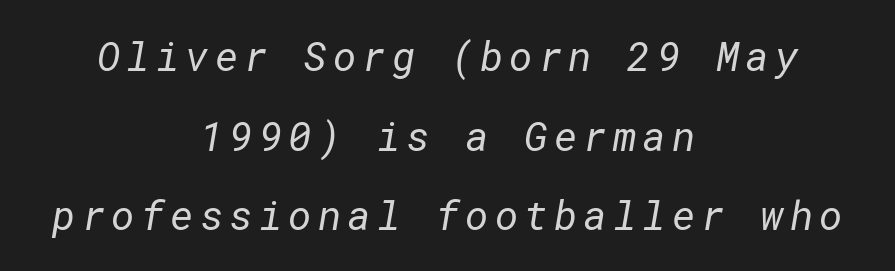
{"serif": "no", "bold": "no", "weight": "regular", "width": "normal", "stroke_contrast": "low", "x_height": "medium", "underline": "no", "align": "center", "line_spacing": "loose", "line_spacing_ratio": 1.99, "glyph_px": 40}
